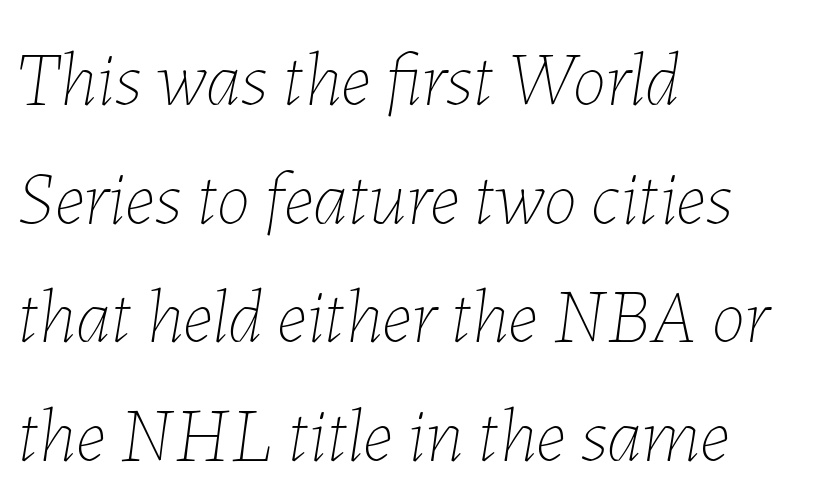
The image shows 76 px thin type, italic (leaning right); set left-aligned, normal line spacing (1.56x), normal letter spacing, not underlined; low stroke contrast and a medium x-height.
